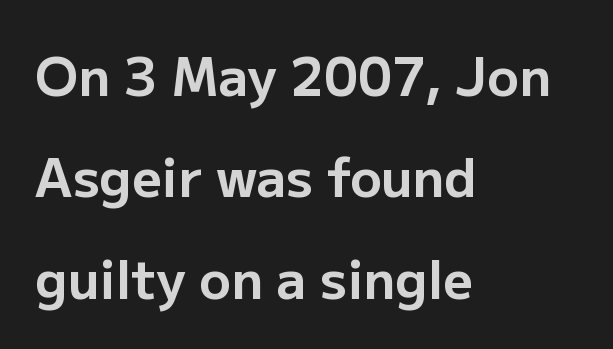
A sans-serif font was chosen for this passage. This rendering features lettering with no underline. The typography opts for an upright posture over an oblique one. Horizontally, the lines are justified to the leading edge only.
